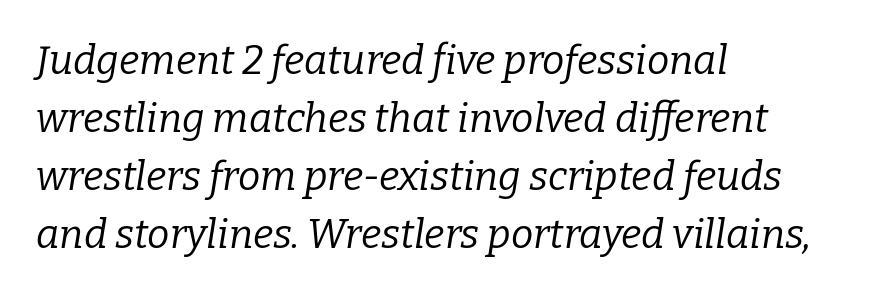
{"serif": "yes", "italic": "yes", "lean": "right", "slant_degrees": 9, "bold": "no", "weight": "regular", "width": "normal", "stroke_contrast": "low", "x_height": "medium", "monospaced": "no", "underline": "no", "align": "left", "line_spacing": "normal", "line_spacing_ratio": 1.45, "letter_spacing": "normal", "letter_spacing_em": 0.0, "glyph_px": 40}
